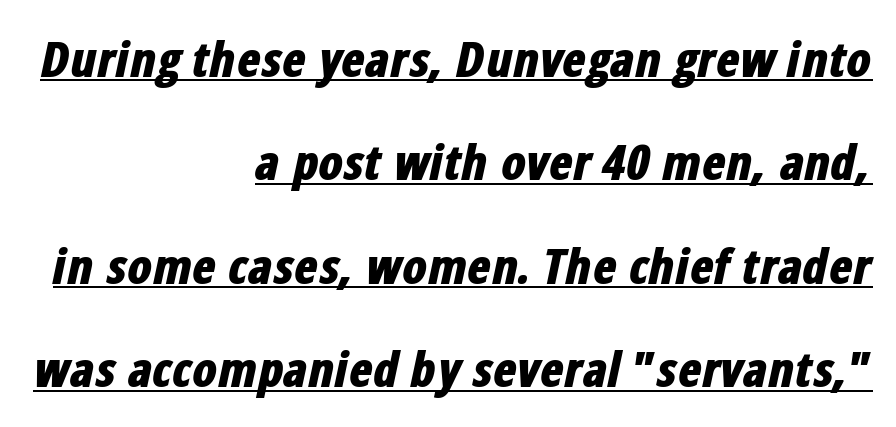
The letters sit at their default tracking, neither squeezed nor spread. This rendering uses right alignment, leaving the left contour irregular. Plenty of ink on the page — the face is bold. Is there much room between lines? Yes — plenty of vertical air separates them. This rendering features underlined lettering.
